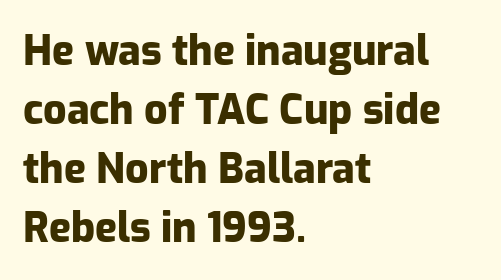
The lines in this sample share a left origin and differ only in where they stop. This sample uses an upright cut, with every glyph sitting square on the baseline. The leading is moderate, giving the passage an even texture. The face used here has the dense, thick strokes of a bold. This rendering features lettering with no underline.
